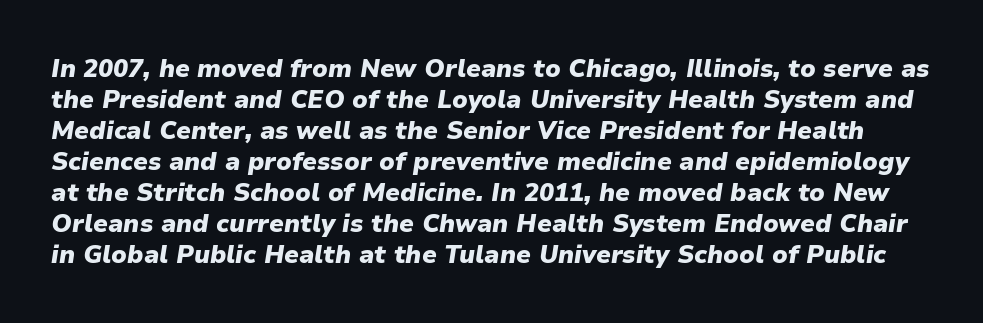
The image shows 25 px bold type, italic (leaning right); set line spacing 1.24x, normal letter spacing, not underlined.
